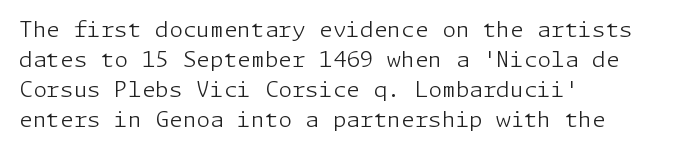
The letterforms sit shoulder to shoulder at normal distance. The space directly below the letters is spotless. Counters stay open thanks to moderate or lighter strokes. The vertical gap from one line to the next is medium. Ascenders rise straight up at ninety degrees. The ragged edge is on the right, which tells us the setting is flush left.
